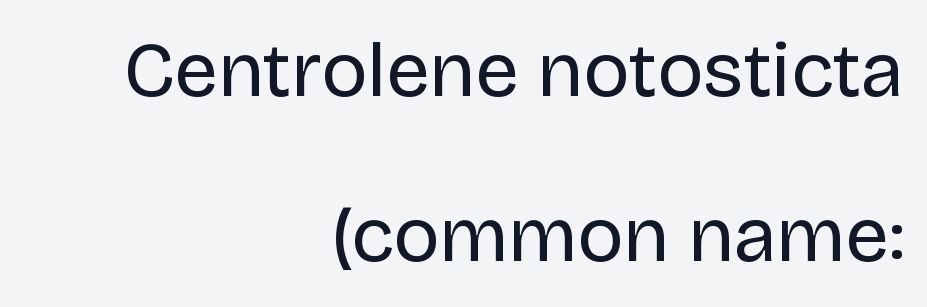
{"serif": "no", "italic": "no", "bold": "no", "weight": "regular", "width": "normal", "stroke_contrast": "low", "x_height": "large", "monospaced": "no", "underline": "no", "align": "right", "line_spacing": "loose", "line_spacing_ratio": 2.12, "letter_spacing": "normal", "letter_spacing_em": 0.0, "glyph_px": 78}
